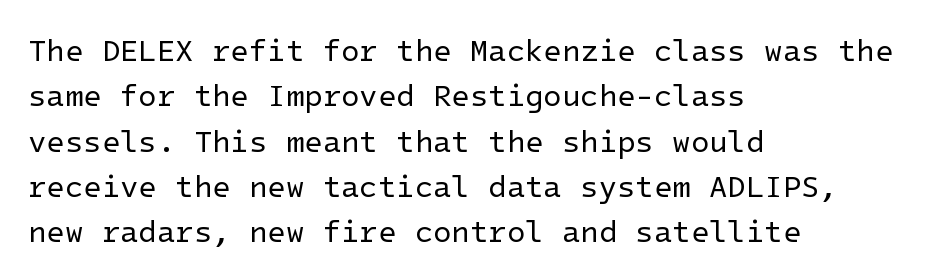
{"serif": "no", "italic": "no", "bold": "no", "weight": "regular", "width": "normal", "stroke_contrast": "low", "x_height": "medium", "underline": "no", "align": "left", "line_spacing": "normal", "line_spacing_ratio": 1.51, "letter_spacing": "normal", "letter_spacing_em": 0.0, "glyph_px": 30}
